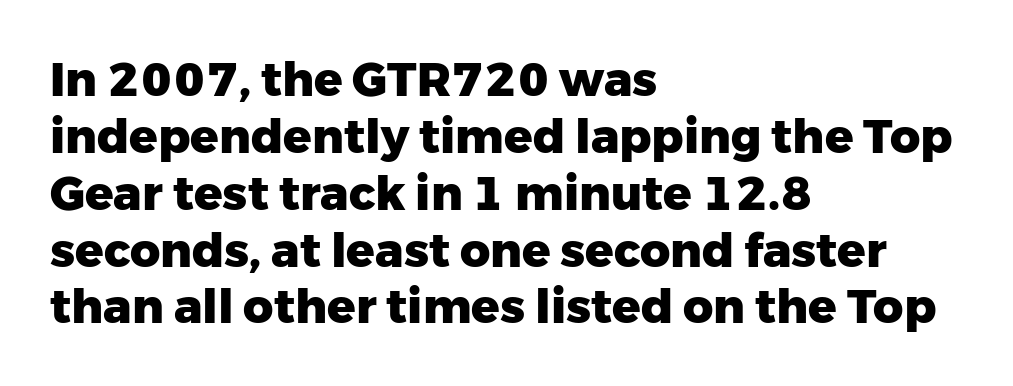
The letters advance in unequal steps, a hallmark of proportional type. This sample uses a sans-serif face. Line beginnings align vertically; line endings do not. Chunky letters — that's bold for sure. Characters follow at the spacing the type designer built in. Has an underline been added? It has not.
